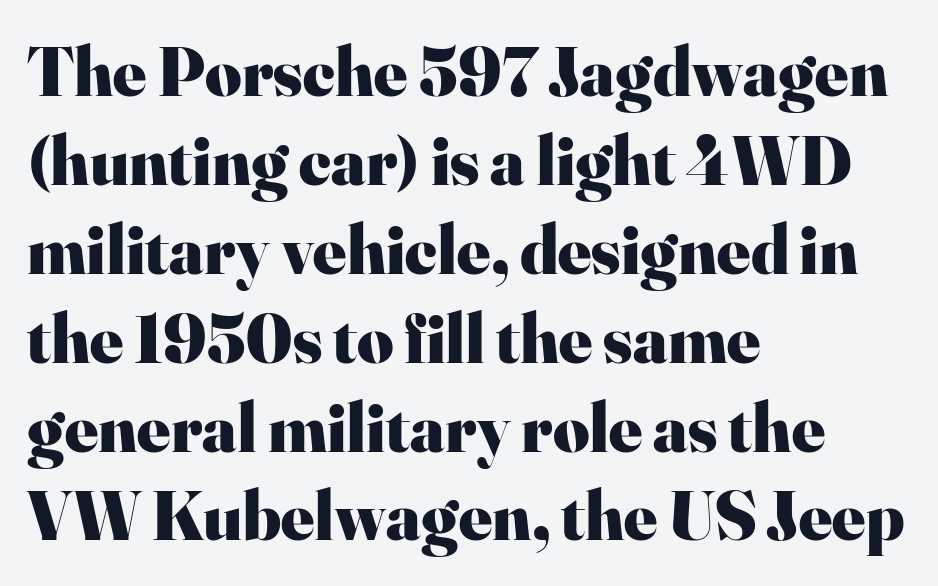
Q: Is the text bold? A: Yes.
Q: Is the text italic (slanted)? A: No, it is upright.
Q: Is the typeface a serif or a sans-serif typeface? A: Serif.
Q: Is the text underlined? A: No.
Q: How is the paragraph aligned? A: Left-aligned.
Q: Is the spacing between letters normal or unusually wide? A: Normal.
Q: Is the spacing between lines tight, normal or loose? A: Normal.
Q: Width (condensed, normal, or wide)? A: Normal.
Q: Stroke contrast? A: High.
Q: x-height? A: Small.
Q: Monospaced? A: No.
